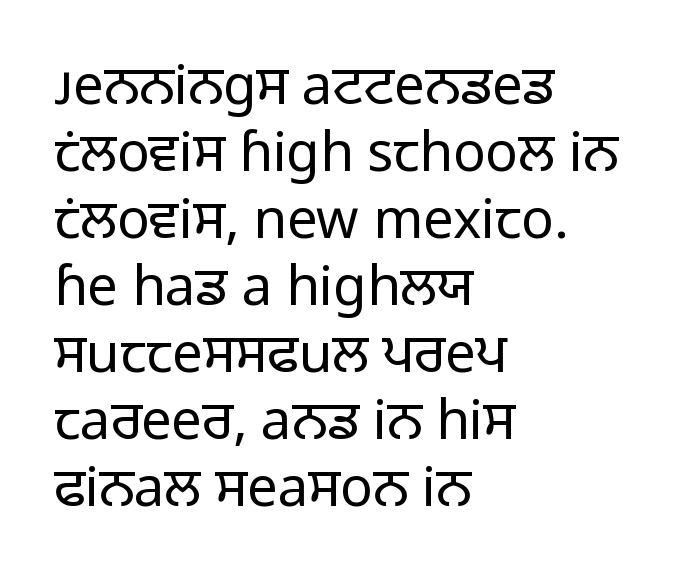
The image shows 54 px regular-weight sans-serif type, upright; set left-aligned, line spacing 1.24x, normal letter spacing, not underlined; low stroke contrast and a medium x-height.
